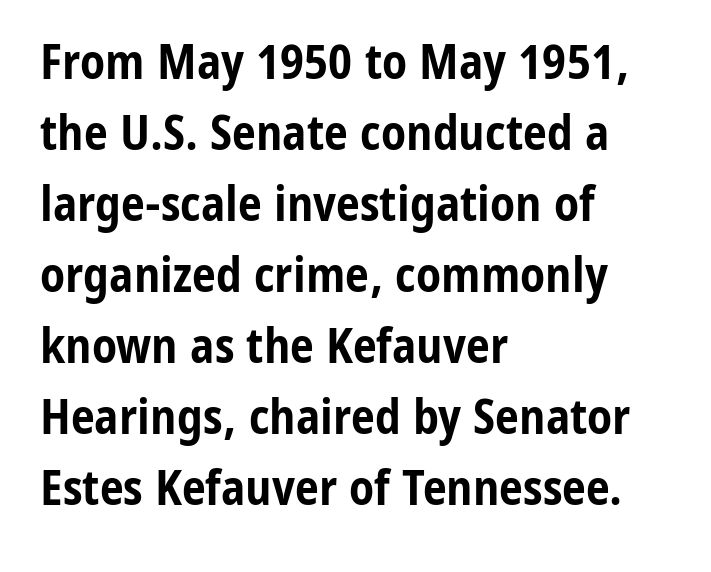
{"serif": "no", "italic": "no", "bold": "yes", "weight": "bold", "width": "condensed", "stroke_contrast": "low", "x_height": "medium", "monospaced": "no", "underline": "no", "align": "left", "line_spacing": "normal", "line_spacing_ratio": 1.48, "letter_spacing": "normal", "letter_spacing_em": 0.0, "glyph_px": 48}
